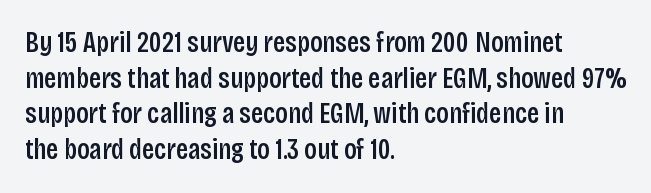
{"serif": "no", "italic": "no", "bold": "semi", "weight": "semibold", "width": "condensed", "stroke_contrast": "low", "x_height": "large", "monospaced": "no", "underline": "no", "align": "left", "line_spacing_ratio": 1.23, "letter_spacing": "normal", "letter_spacing_em": 0.0, "glyph_px": 29}
